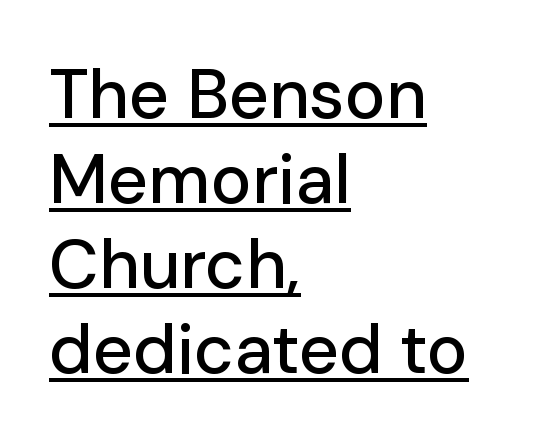
The image shows 69 px sans-serif type, upright; set left-aligned, line spacing 1.23x, normal letter spacing, underlined; low stroke contrast and a medium x-height.
